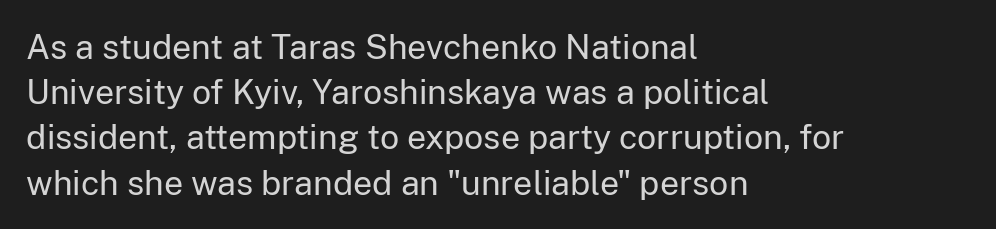
The image shows 34 px regular-weight sans-serif type, upright; set left-aligned, normal line spacing (1.33x), normal letter spacing, not underlined; low stroke contrast and a medium x-height.
